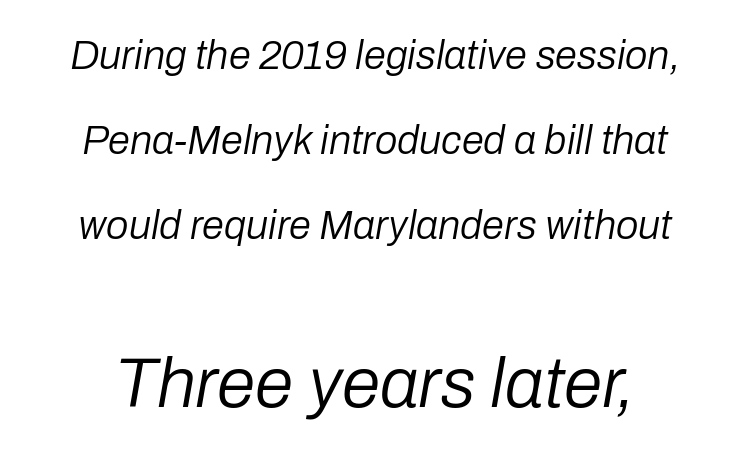
{"italic": "yes", "lean": "right", "slant_degrees": 10, "bold": "no", "weight": "regular", "width": "normal", "stroke_contrast": "low", "x_height": "medium", "monospaced": "no", "underline": "no", "line_spacing": "loose", "line_spacing_ratio": 2.13, "letter_spacing": "normal", "letter_spacing_em": 0.0, "larger_block": "second", "size_ratio": 1.75, "glyph_px": 70}
